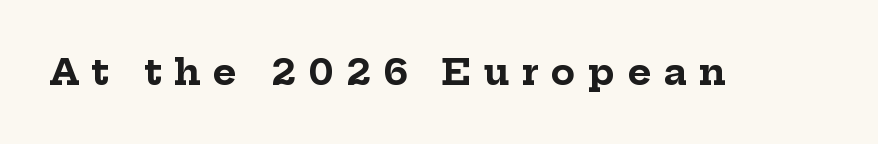
The image shows 36 px bold serif type, upright; set unusually wide letter spacing (+0.34 em), not underlined; low stroke contrast and a medium x-height.
